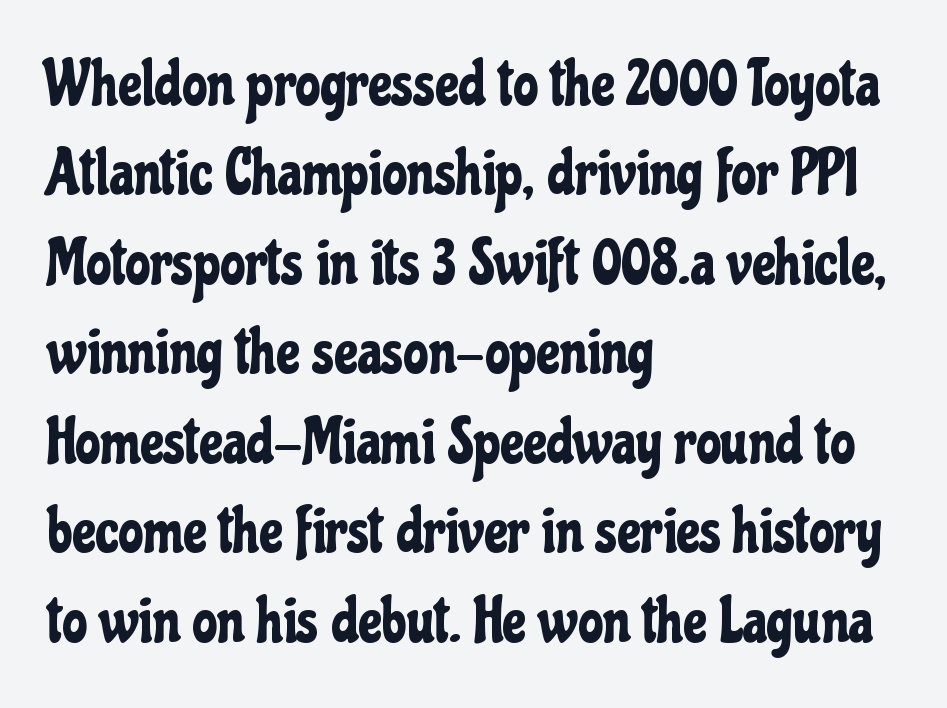
{"serif": "no", "italic": "no", "width": "condensed", "stroke_contrast": "low", "x_height": "medium", "monospaced": "no", "underline": "no", "align": "left", "line_spacing": "normal", "line_spacing_ratio": 1.42, "letter_spacing": "normal", "letter_spacing_em": 0.0, "glyph_px": 63}
